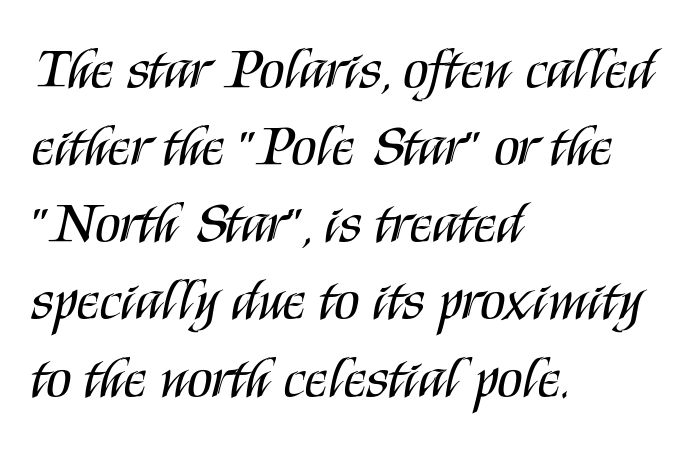
{"serif": "no", "bold": "no", "weight": "regular", "width": "condensed", "stroke_contrast": "medium", "x_height": "large", "monospaced": "no", "underline": "no", "align": "left", "line_spacing": "normal", "line_spacing_ratio": 1.33, "letter_spacing": "normal", "letter_spacing_em": 0.0, "glyph_px": 58}
